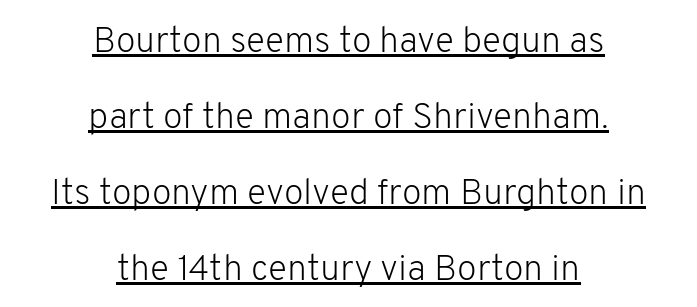
Q: Is the text bold? A: No.
Q: Is the text italic (slanted)? A: No, it is upright.
Q: Is the typeface a serif or a sans-serif typeface? A: Sans-serif.
Q: Is the text underlined? A: Yes.
Q: How is the paragraph aligned? A: Centered.
Q: Is the spacing between letters normal or unusually wide? A: Normal.
Q: Is the spacing between lines tight, normal or loose? A: Loose.
Q: Width (condensed, normal, or wide)? A: Normal.
Q: Stroke contrast? A: Low.
Q: x-height? A: Medium.
Q: Monospaced? A: No.
